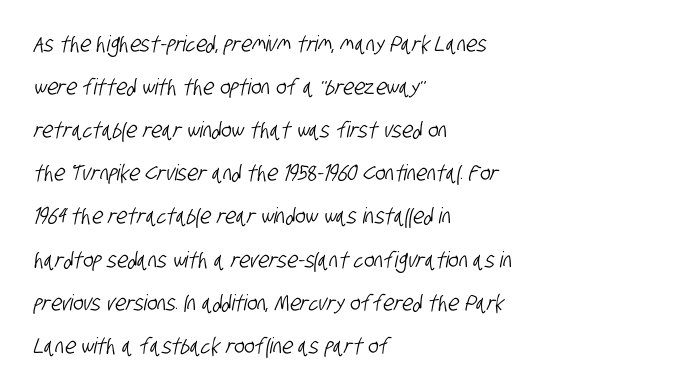
Q: Is the text underlined? A: No.
Q: How is the paragraph aligned? A: Left-aligned.
Q: Is the spacing between letters normal or unusually wide? A: Normal.
Q: Is the spacing between lines tight, normal or loose? A: Loose.
